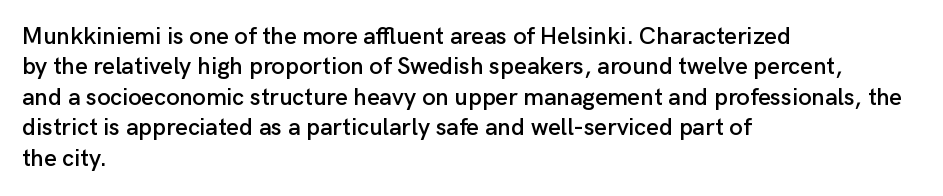
{"italic": "no", "underline": "no", "align": "left", "line_spacing": "normal", "line_spacing_ratio": 1.27, "letter_spacing": "normal", "letter_spacing_em": 0.0, "glyph_px": 24}
